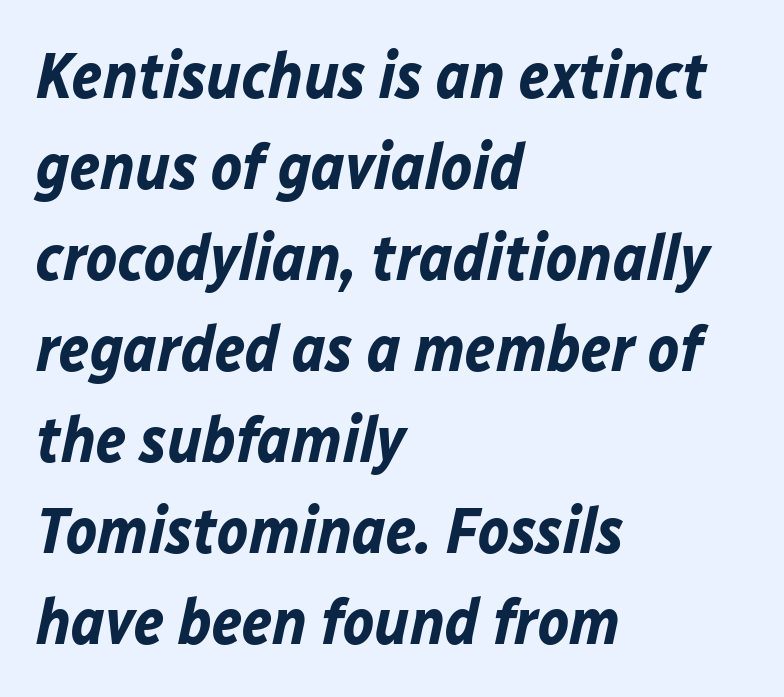
{"italic": "yes", "lean": "right", "slant_degrees": 12, "bold": "yes", "weight": "bold", "width": "normal", "stroke_contrast": "low", "x_height": "medium", "monospaced": "no", "underline": "no", "align": "left", "line_spacing": "normal", "line_spacing_ratio": 1.4, "letter_spacing": "normal", "letter_spacing_em": 0.0, "glyph_px": 65}
